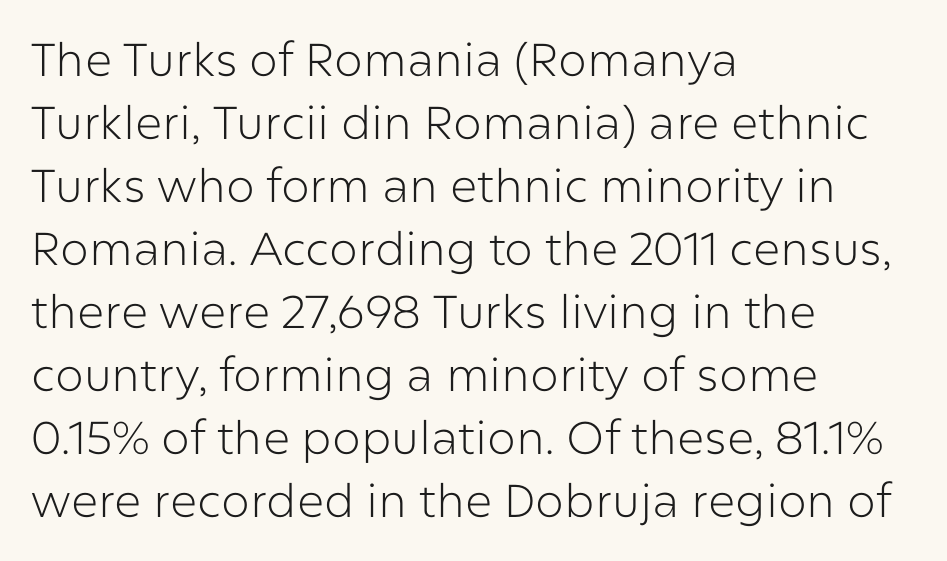
Q: Is the text bold? A: No.
Q: Is the text italic (slanted)? A: No, it is upright.
Q: Is the typeface a serif or a sans-serif typeface? A: Sans-serif.
Q: Is the text underlined? A: No.
Q: How is the paragraph aligned? A: Left-aligned.
Q: Is the spacing between letters normal or unusually wide? A: Normal.
Q: Is the spacing between lines tight, normal or loose? A: Normal.
Q: Width (condensed, normal, or wide)? A: Normal.
Q: Stroke contrast? A: Low.
Q: x-height? A: Medium.
Q: Monospaced? A: No.
